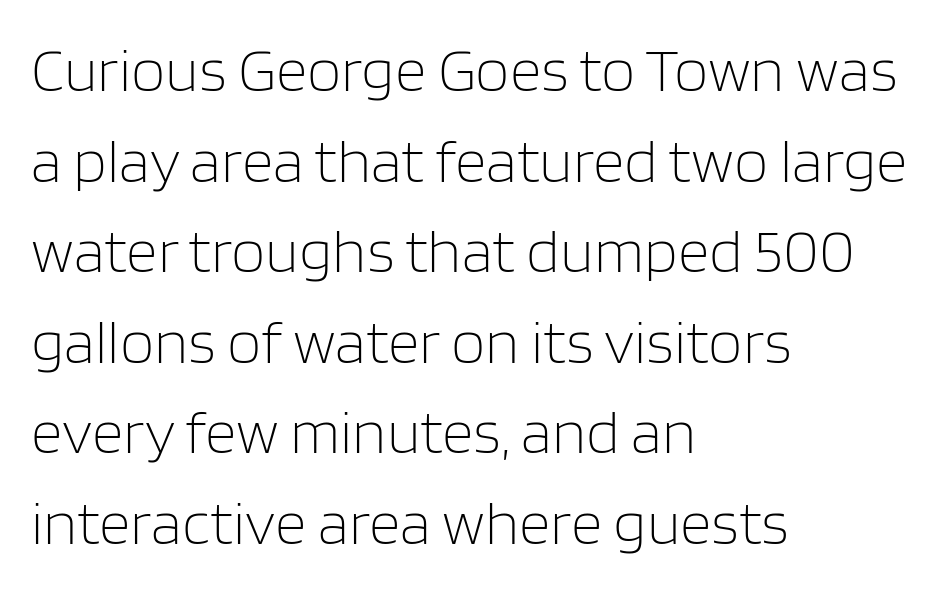
The image shows 62 px light sans-serif type, upright; set left-aligned, normal line spacing (1.46x), normal letter spacing, not underlined; low stroke contrast and a large x-height.
